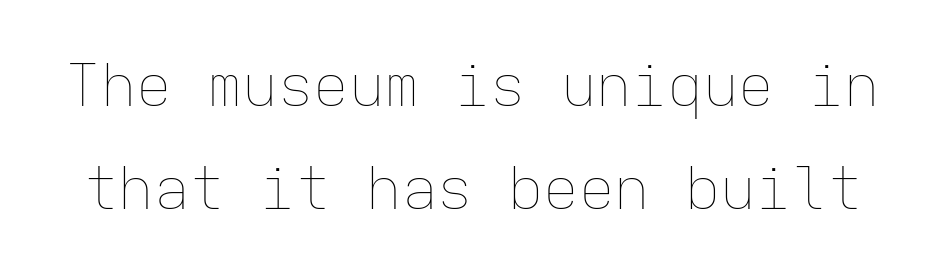
Looks like terminal output: every glyph gets an equal slot. Standard letterfit; no display-style spreading of the glyphs. Descender tails drop into unmarked territory. The cut favours lightness, reaching ordinary text weight at its darkest. Notice how the stems are strictly vertical — no italics here.
